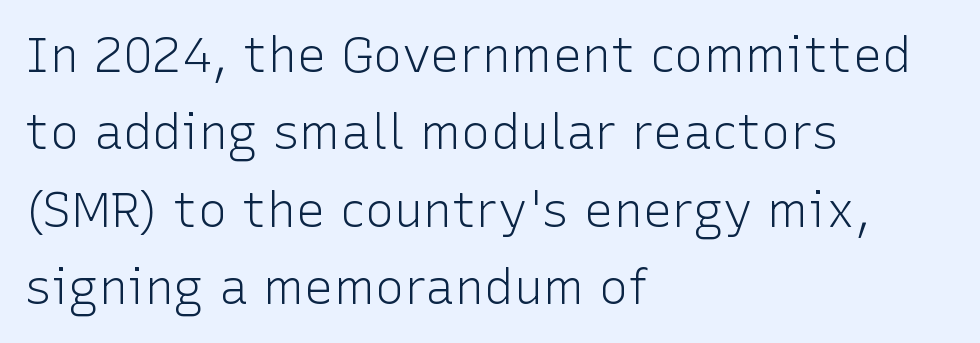
{"serif": "no", "italic": "no", "bold": "no", "weight": "light", "width": "normal", "stroke_contrast": "low", "x_height": "medium", "monospaced": "no", "underline": "no", "align": "left", "line_spacing": "normal", "line_spacing_ratio": 1.58, "letter_spacing": "normal", "letter_spacing_em": 0.0, "glyph_px": 49}
